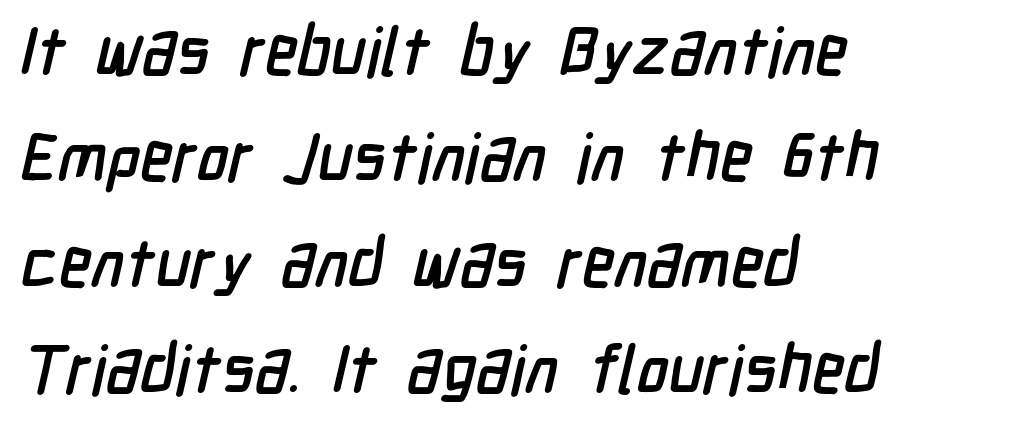
The image shows 67 px condensed sans-serif type; set left-aligned, normal line spacing (1.58x), normal letter spacing, not underlined; low stroke contrast and a medium x-height.
